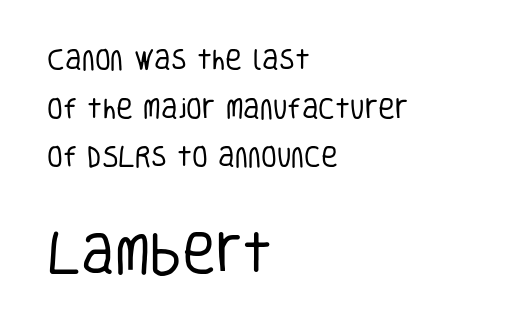
Here the designer chose a conventional face with non-uniform glyph widths. Alignment: flush left. Size contrast runs from small at the top to large at the bottom. Just letters on the line, the space beneath them empty.
